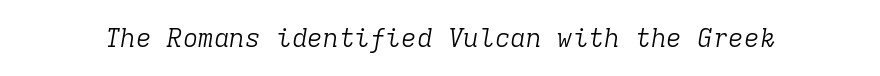
The image shows 26 px text type, italic (leaning right); set normal letter spacing, not underlined.
